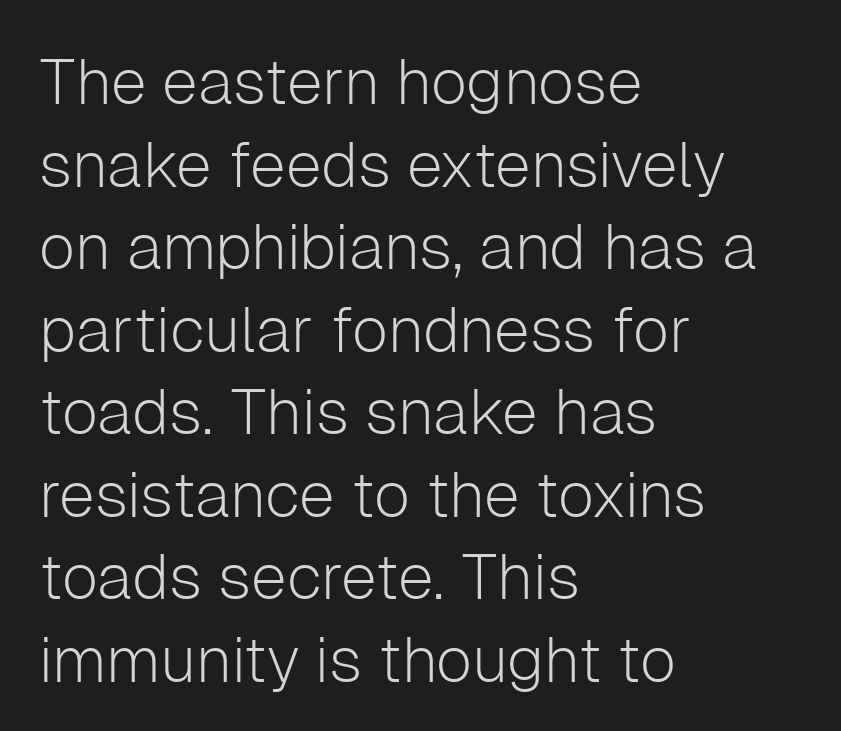
Q: Is the text bold? A: No.
Q: Is the text italic (slanted)? A: No, it is upright.
Q: Is the typeface a serif or a sans-serif typeface? A: Sans-serif.
Q: Is the text underlined? A: No.
Q: How is the paragraph aligned? A: Left-aligned.
Q: Is the spacing between letters normal or unusually wide? A: Normal.
Q: Is the spacing between lines tight, normal or loose? A: Normal.
Q: Width (condensed, normal, or wide)? A: Normal.
Q: Stroke contrast? A: Low.
Q: x-height? A: Medium.
Q: Monospaced? A: No.
